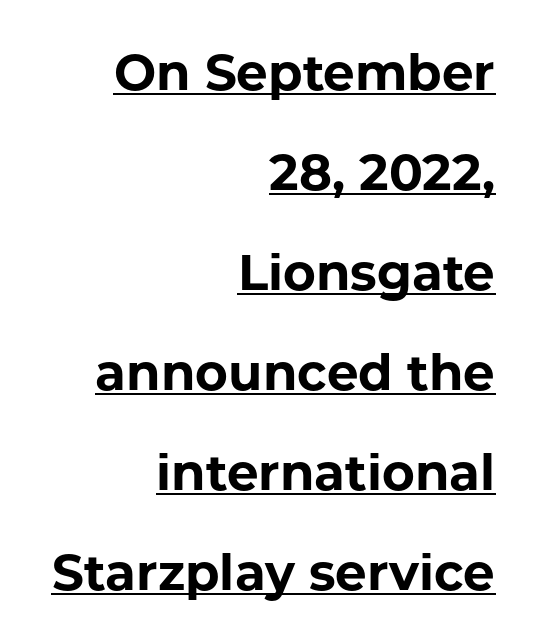
The image shows 50 px bold sans-serif type, upright; set right-aligned, loose line spacing (2.0x), normal letter spacing, underlined; low stroke contrast and a medium x-height.
